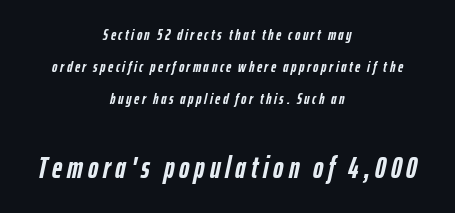
The image shows 31 px semibold, condensed type, italic (leaning right); set centered, loose line spacing (2.0x), not underlined; the second (bottom) block is 1.94x larger; low stroke contrast and a medium x-height.
